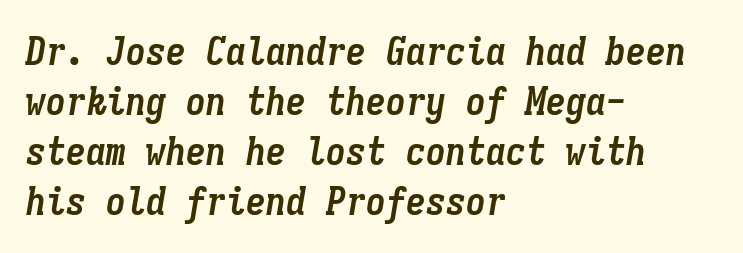
Q: Is the text bold? A: Yes.
Q: Is the text italic (slanted)? A: Yes, it leans right by about 9 degrees.
Q: Is the text underlined? A: No.
Q: How is the paragraph aligned? A: Left-aligned.
Q: Is the spacing between letters normal or unusually wide? A: Normal.
Q: Is the spacing between lines tight, normal or loose? A: Normal.
Q: Width (condensed, normal, or wide)? A: Condensed.
Q: Stroke contrast? A: Low.
Q: x-height? A: Medium.
Q: Monospaced? A: Yes.
